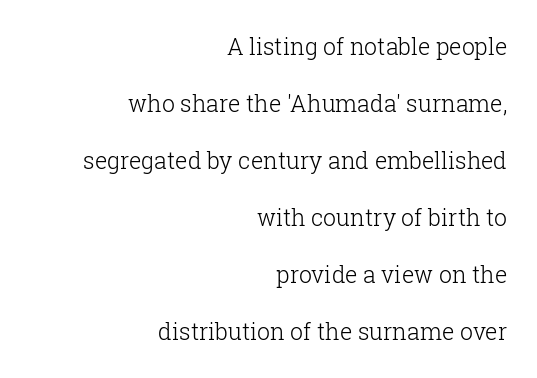
{"italic": "no", "bold": "no", "underline": "no", "align": "right", "line_spacing": "loose", "line_spacing_ratio": 2.48, "letter_spacing": "normal", "letter_spacing_em": 0.0, "glyph_px": 23}
